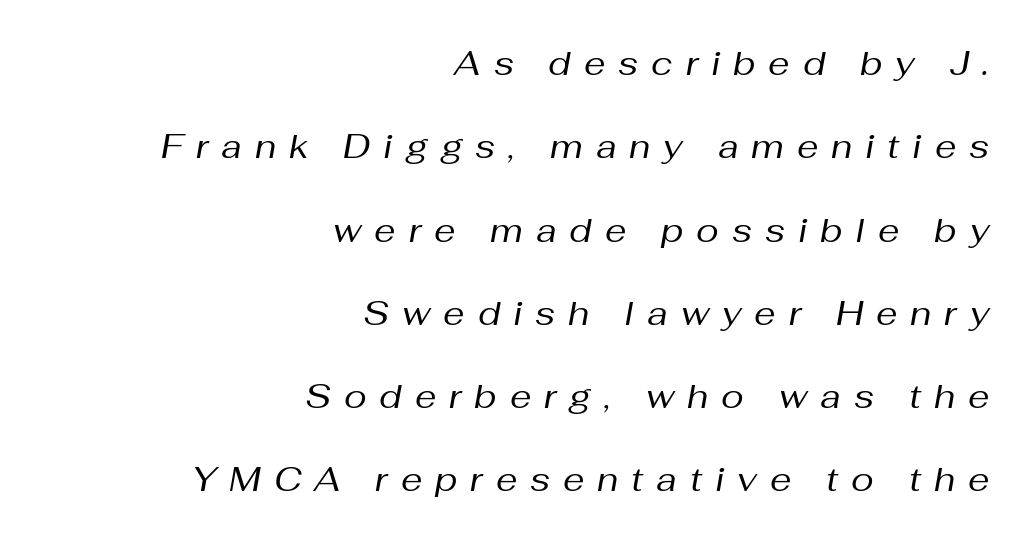
The image shows 34 px regular-weight type, italic (leaning right); set right-aligned, loose line spacing (2.45x), unusually wide letter spacing (+0.38 em), not underlined; medium stroke contrast and a medium x-height.
